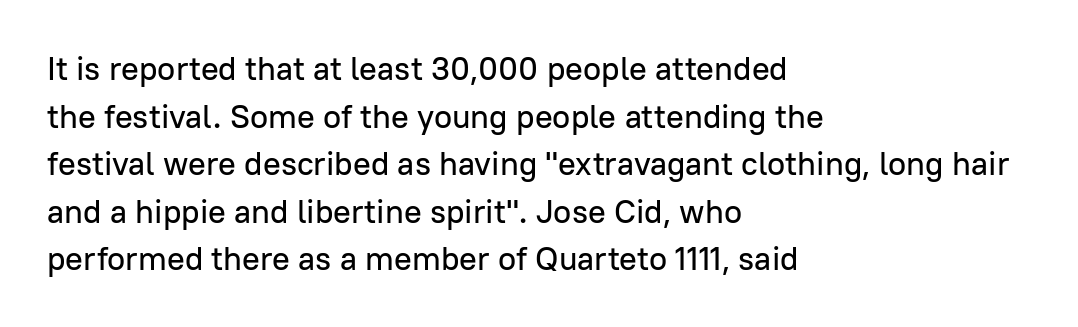
Q: Is the text italic (slanted)? A: No, it is upright.
Q: Is the typeface a serif or a sans-serif typeface? A: Sans-serif.
Q: Is the text underlined? A: No.
Q: How is the paragraph aligned? A: Left-aligned.
Q: Is the spacing between letters normal or unusually wide? A: Normal.
Q: Is the spacing between lines tight, normal or loose? A: Normal.
Q: Width (condensed, normal, or wide)? A: Normal.
Q: Stroke contrast? A: Low.
Q: x-height? A: Medium.
Q: Monospaced? A: No.
